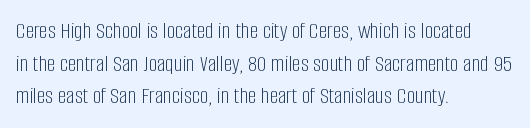
The image shows 24 px text type, upright; set left-aligned, normal line spacing (1.36x), normal letter spacing, not underlined.
